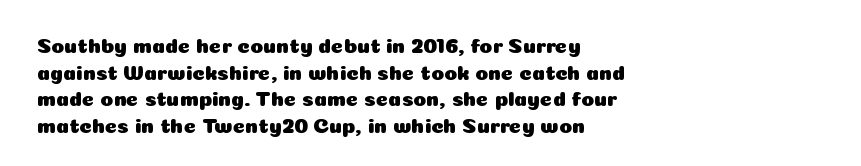
Successive baselines arrive at the customary interval. The space directly below the letters is spotless. The face used here is rendered with its standard letterfit. The rendering anchors every line to the left-hand side.
